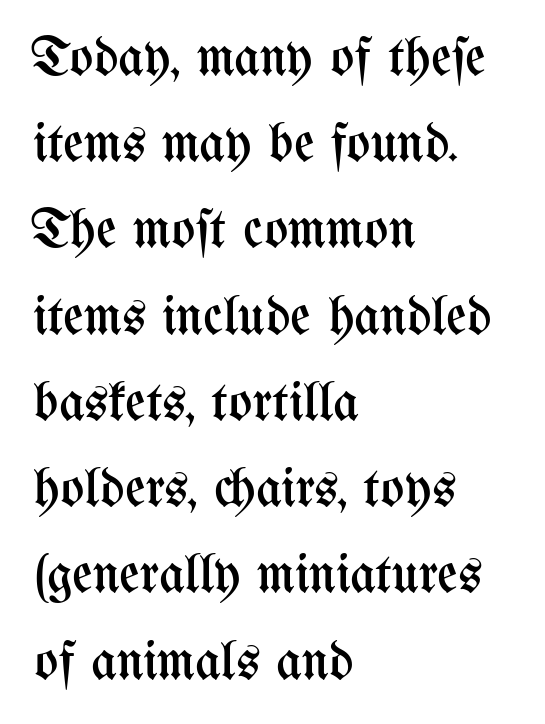
{"italic": "no", "bold": "no", "weight": "regular", "width": "condensed", "stroke_contrast": "medium", "x_height": "medium", "monospaced": "no", "underline": "no", "align": "left", "line_spacing": "normal", "line_spacing_ratio": 1.54, "letter_spacing": "normal", "letter_spacing_em": 0.0, "glyph_px": 56}
